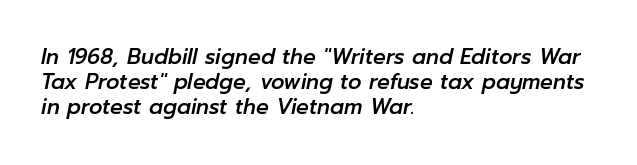
The image shows 21 px text type, italic (leaning right); set left-aligned, line spacing 1.2x, normal letter spacing, not underlined.
